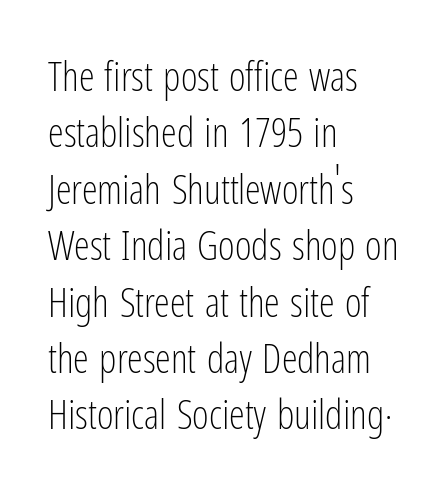
The image shows 40 px light, condensed sans-serif type, upright; set left-aligned, normal line spacing (1.41x), normal letter spacing, not underlined; low stroke contrast and a medium x-height.
